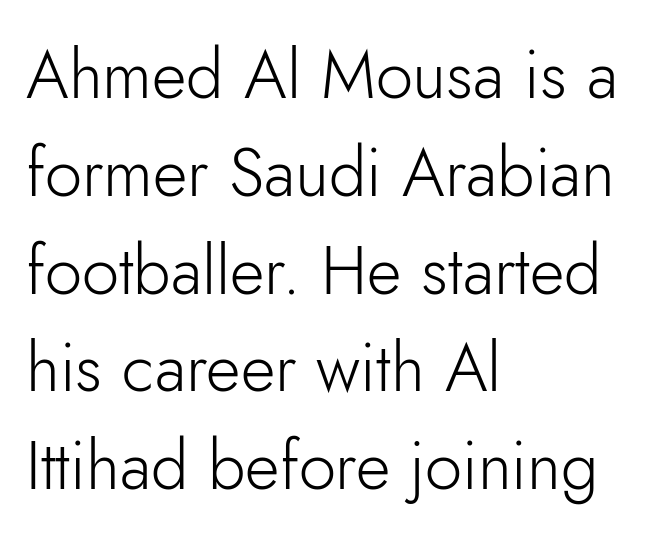
Q: Is the text bold? A: No.
Q: Is the text italic (slanted)? A: No, it is upright.
Q: Is the typeface a serif or a sans-serif typeface? A: Sans-serif.
Q: Is the text underlined? A: No.
Q: How is the paragraph aligned? A: Left-aligned.
Q: Is the spacing between letters normal or unusually wide? A: Normal.
Q: Is the spacing between lines tight, normal or loose? A: Normal.
Q: Width (condensed, normal, or wide)? A: Normal.
Q: Stroke contrast? A: Low.
Q: x-height? A: Small.
Q: Monospaced? A: No.
